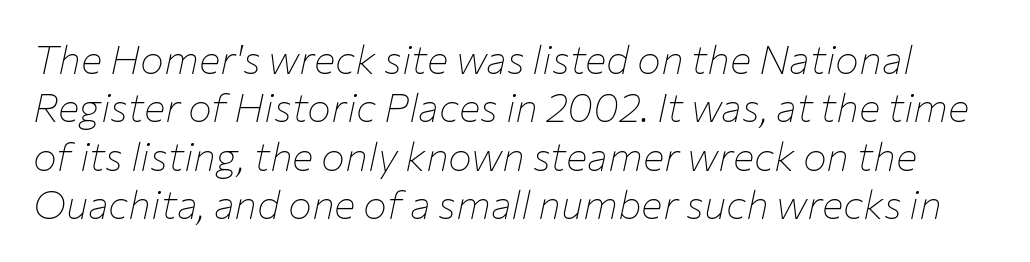
Proportional: the letters do not fall into vertical columns. Each row of text sits above clean, open space. Think standard paragraph weight, or any step lighter than that. Observe the ordinary spacing: letters are neighbours, not strangers. Italic? Definitely — the glyphs are oblique.
